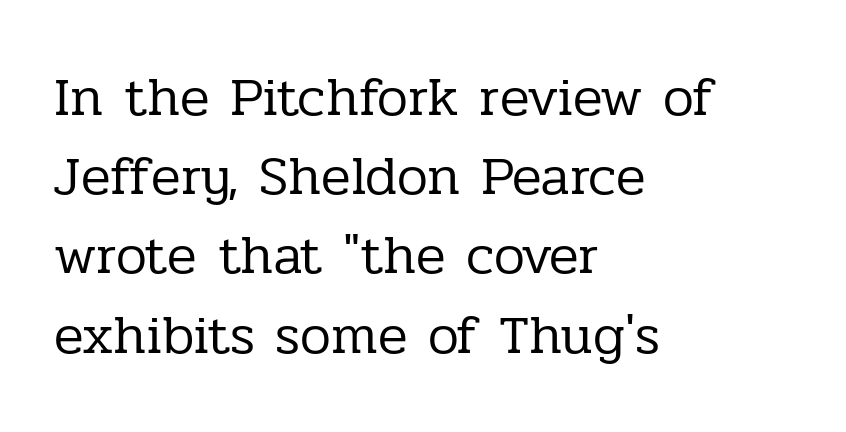
Q: Is the text bold? A: No.
Q: Is the text italic (slanted)? A: No, it is upright.
Q: Is the typeface a serif or a sans-serif typeface? A: Serif.
Q: Is the text underlined? A: No.
Q: How is the paragraph aligned? A: Left-aligned.
Q: Is the spacing between letters normal or unusually wide? A: Normal.
Q: Is the spacing between lines tight, normal or loose? A: Normal.
Q: Width (condensed, normal, or wide)? A: Normal.
Q: Stroke contrast? A: Low.
Q: x-height? A: Medium.
Q: Monospaced? A: No.
